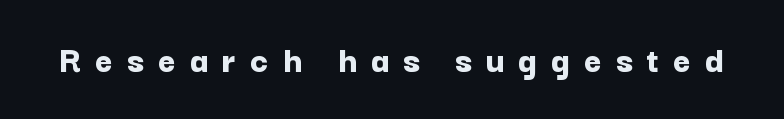
The image shows 38 px bold sans-serif type, upright; set unusually wide letter spacing (+0.37 em), not underlined; low stroke contrast and a medium x-height.
